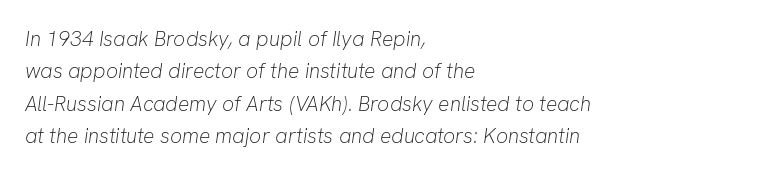
The paragraph has a hard left edge and a soft right edge. You could call the tracking neutral — neither tight nor loose. Is the stroke heavy? The answer is a plain regular-or-lighter. The string is rendered with underlining switched off.
